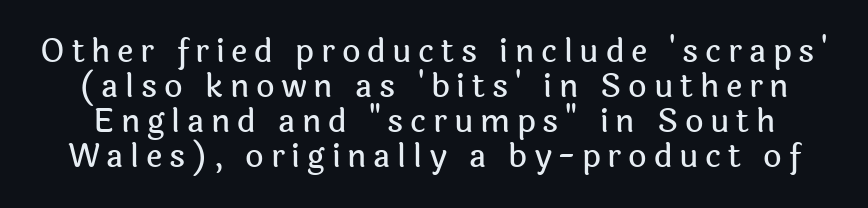
The image shows 32 px sans-serif type, upright; set tight line spacing (1.09x), unusually wide letter spacing (+0.21 em), not underlined; a medium x-height.
